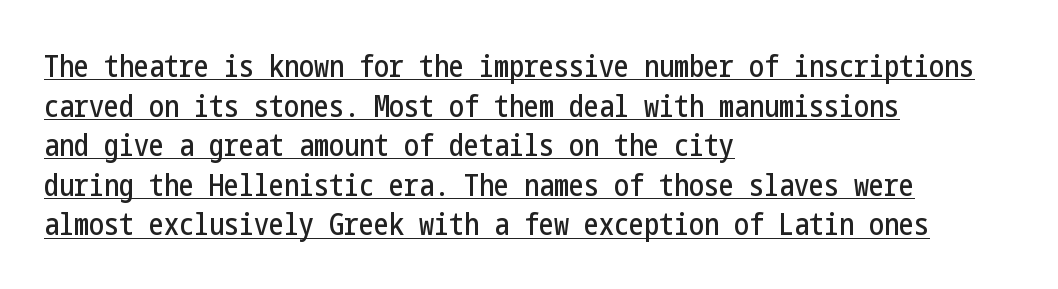
{"serif": "no", "italic": "no", "width": "condensed", "stroke_contrast": "low", "x_height": "medium", "underline": "yes", "align": "left", "line_spacing": "normal", "line_spacing_ratio": 1.32, "letter_spacing": "normal", "letter_spacing_em": 0.0, "glyph_px": 30}
